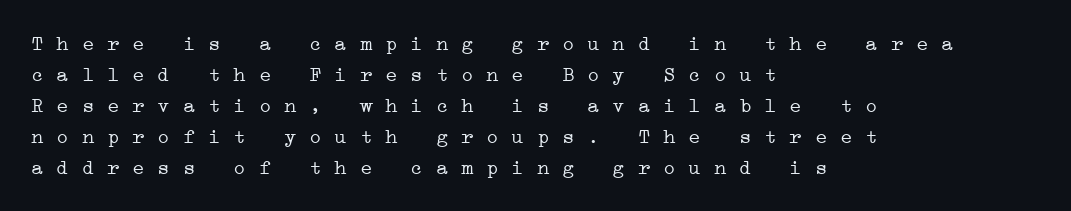
The image shows 21 px text type; set left-aligned, normal line spacing (1.48x), normal letter spacing, not underlined.
